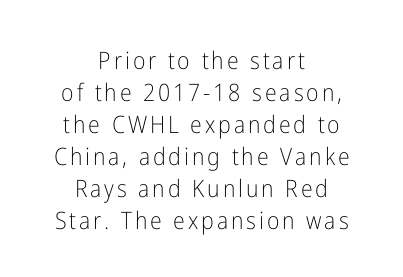
{"italic": "no", "bold": "no", "underline": "no", "align": "center", "line_spacing": "normal", "line_spacing_ratio": 1.33, "glyph_px": 24}
